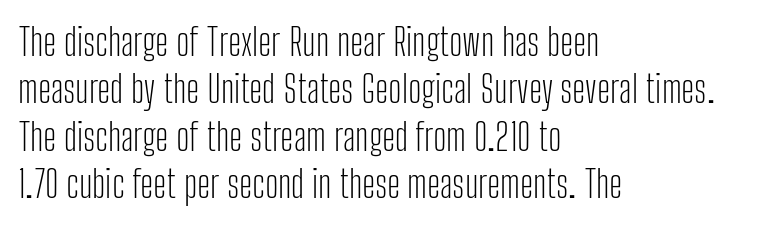
Letters have the restrained weight of plain body copy at most. Rows of type keep a routine distance in the vertical direction. Each word holds together tightly as a unit, with standard inter-letter gaps. This rendering features lettering with no underline. The text block is weighted toward the left margin, trailing off unevenly rightward. The typography opts for an upright posture over an oblique one.
